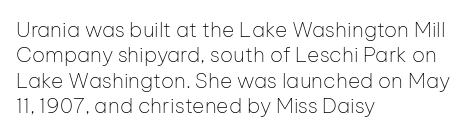
The image shows 21 px text type, upright; set left-aligned, line spacing 1.21x, normal letter spacing, not underlined.
